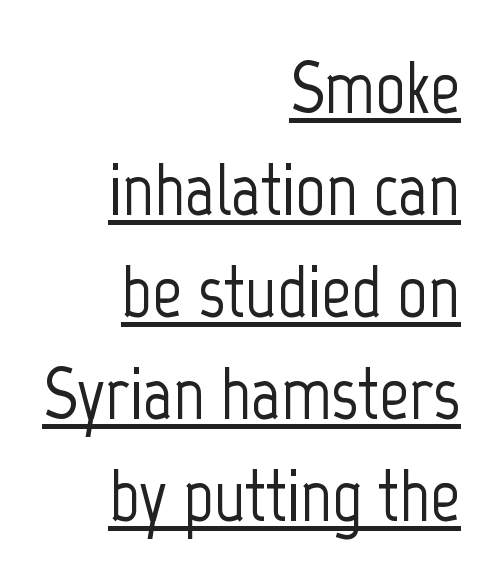
The image shows 74 px condensed sans-serif type, upright; set right-aligned, normal line spacing (1.38x), normal letter spacing, underlined; low stroke contrast and a medium x-height.
